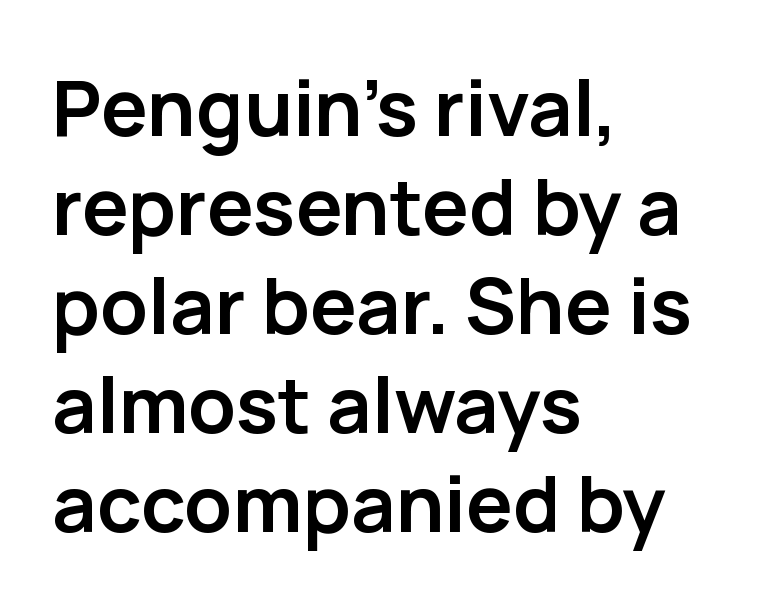
The image shows 78 px semibold sans-serif type, upright; set left-aligned, normal line spacing (1.27x), normal letter spacing, not underlined; low stroke contrast and a medium x-height.
